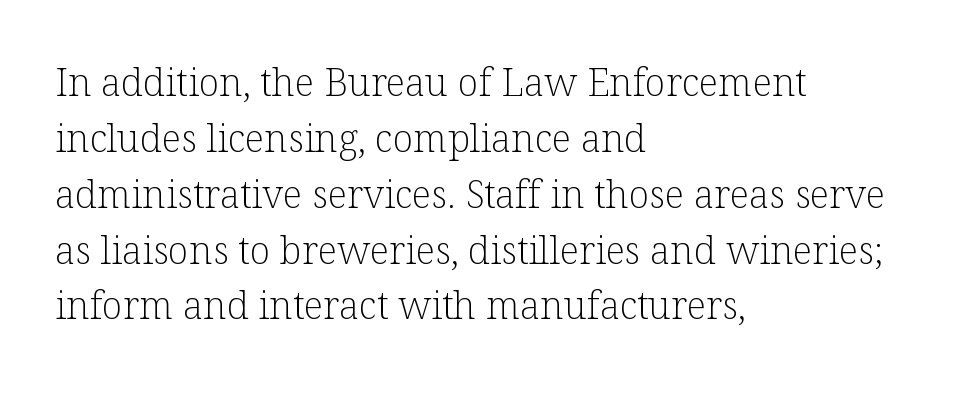
{"serif": "yes", "italic": "no", "bold": "no", "weight": "light", "width": "normal", "stroke_contrast": "low", "x_height": "medium", "monospaced": "no", "underline": "no", "align": "left", "line_spacing": "normal", "line_spacing_ratio": 1.47, "letter_spacing": "normal", "letter_spacing_em": 0.0, "glyph_px": 38}
